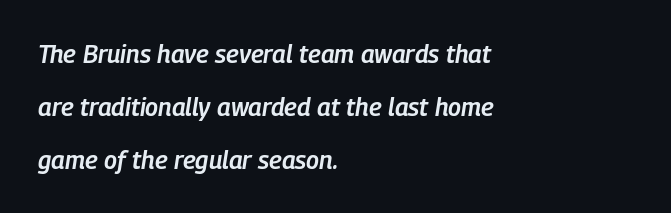
The image shows 25 px text type, italic (leaning right); set left-aligned, loose line spacing (2.12x), normal letter spacing, not underlined.
